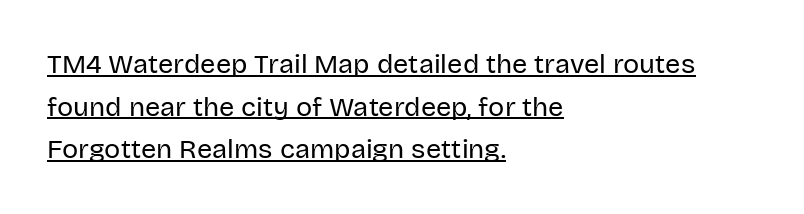
Q: Is the text bold? A: No.
Q: Is the text italic (slanted)? A: No, it is upright.
Q: Is the text underlined? A: Yes.
Q: How is the paragraph aligned? A: Left-aligned.
Q: Is the spacing between letters normal or unusually wide? A: Normal.
Q: Is the spacing between lines tight, normal or loose? A: Normal.
